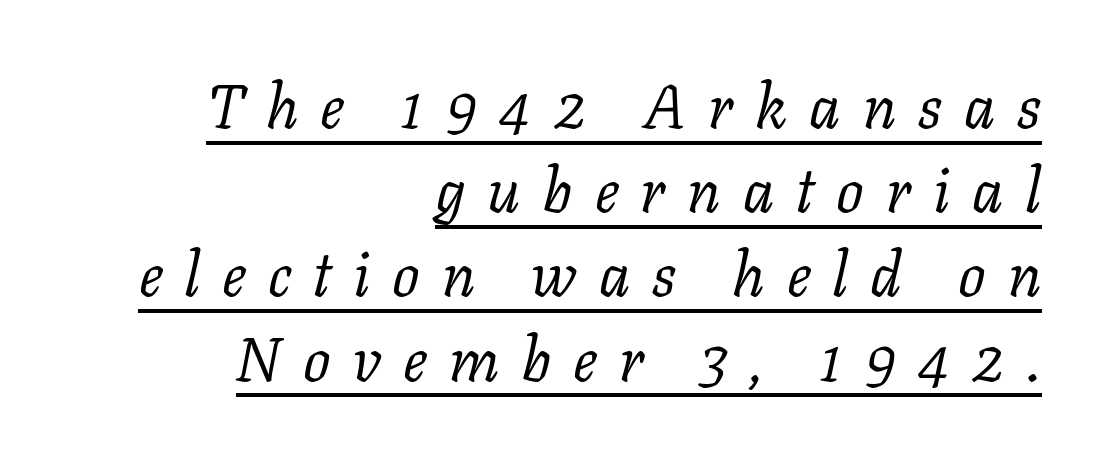
The image shows 61 px regular-weight serif type, italic (leaning right); set right-aligned, normal line spacing (1.38x), unusually wide letter spacing (+0.36 em), underlined; low stroke contrast and a medium x-height.
